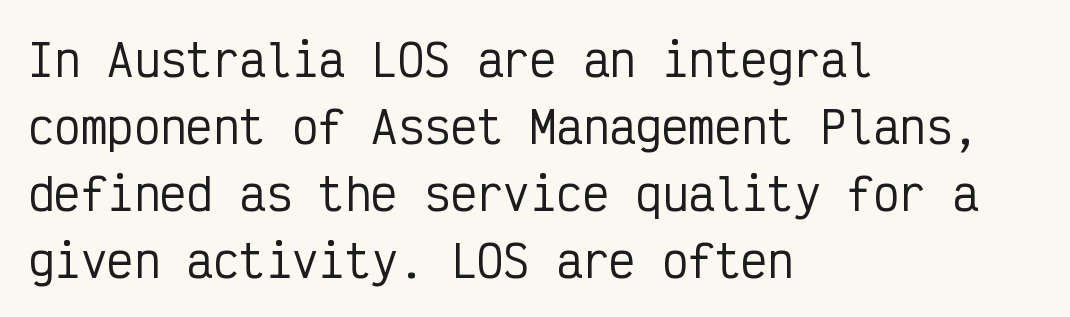
The image shows 44 px condensed sans-serif type, upright, monospaced; set left-aligned, normal line spacing (1.52x), normal letter spacing, not underlined; low stroke contrast and a medium x-height.
